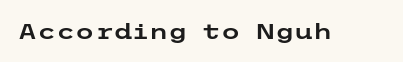
Tall strokes in this sample are plumb rather than angled. Short note: letters normally spaced. Lines of text with bare space underneath.
